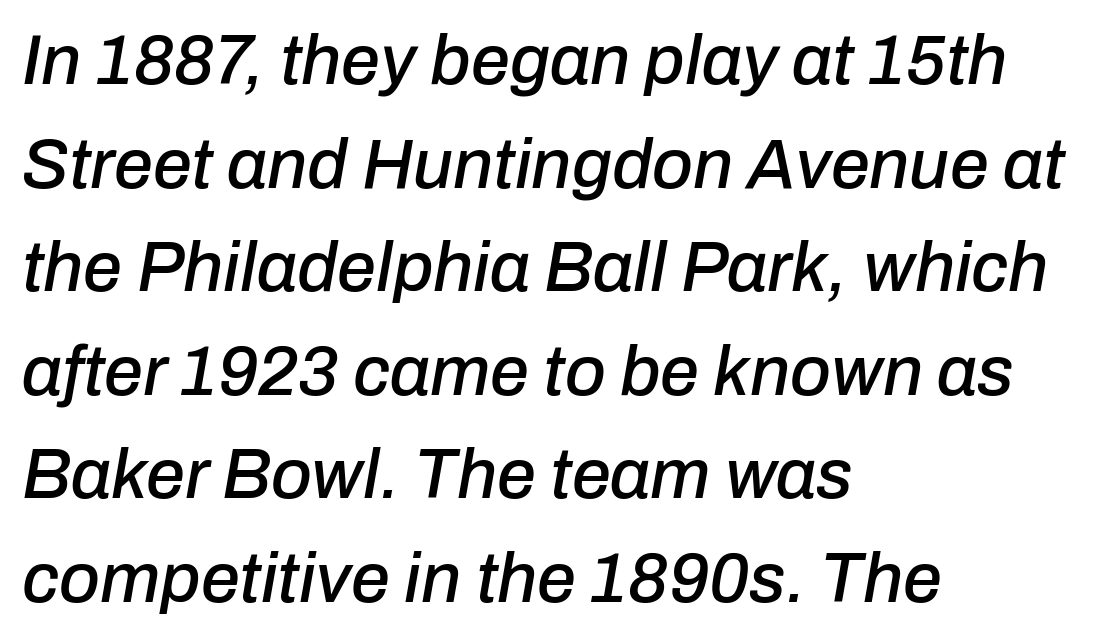
The lines sit at an ordinary, default distance from one another. You could not count columns in this text — the font is proportionally spaced. The face used here is rendered with its standard letterfit. A bare baseline throughout the passage. The face used here has a pronounced slope to its letters.
